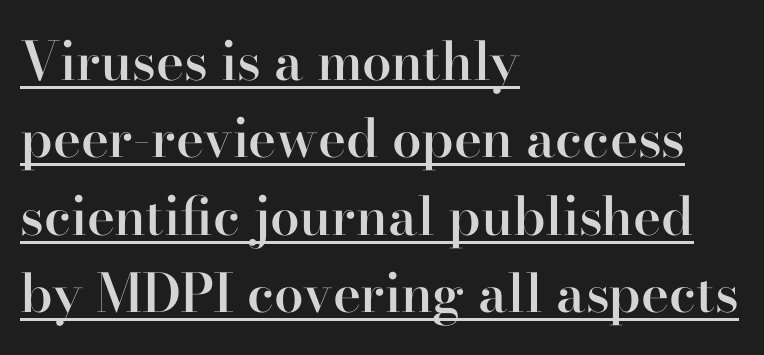
Q: Is the text bold? A: Semi-bold.
Q: Is the text italic (slanted)? A: No, it is upright.
Q: Is the typeface a serif or a sans-serif typeface? A: Serif.
Q: Is the text underlined? A: Yes.
Q: How is the paragraph aligned? A: Left-aligned.
Q: Is the spacing between letters normal or unusually wide? A: Normal.
Q: Is the spacing between lines tight, normal or loose? A: Normal.
Q: Width (condensed, normal, or wide)? A: Normal.
Q: Stroke contrast? A: High.
Q: x-height? A: Small.
Q: Monospaced? A: No.
